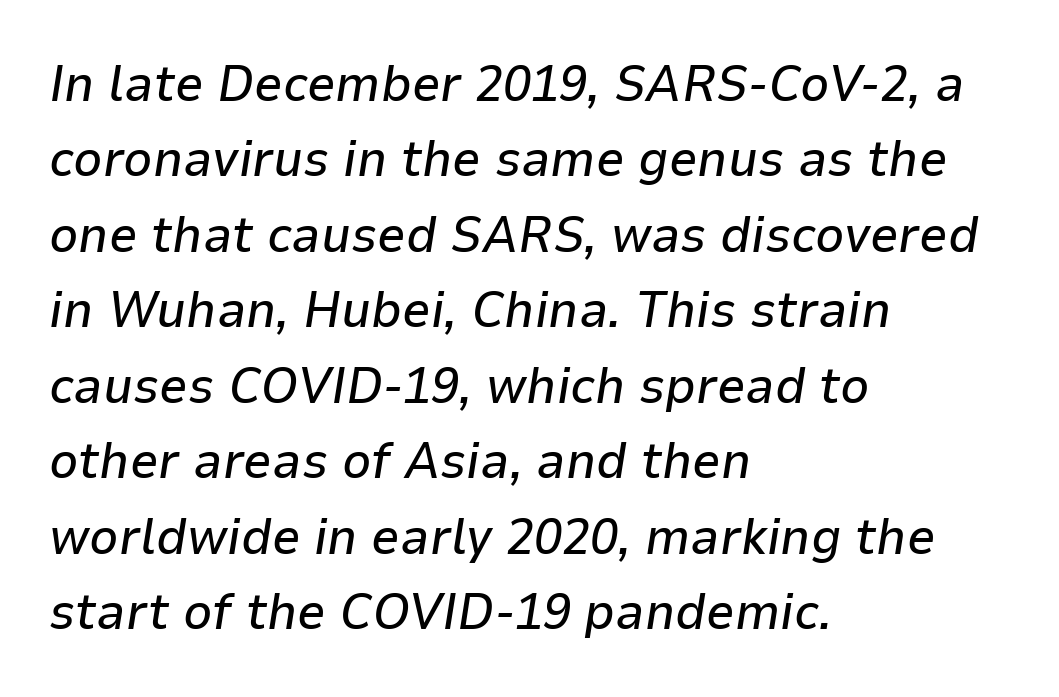
{"italic": "yes", "lean": "right", "slant_degrees": 9, "width": "normal", "stroke_contrast": "low", "x_height": "medium", "monospaced": "no", "underline": "no", "align": "left", "line_spacing": "normal", "line_spacing_ratio": 1.48, "letter_spacing": "normal", "letter_spacing_em": 0.0, "glyph_px": 51}
